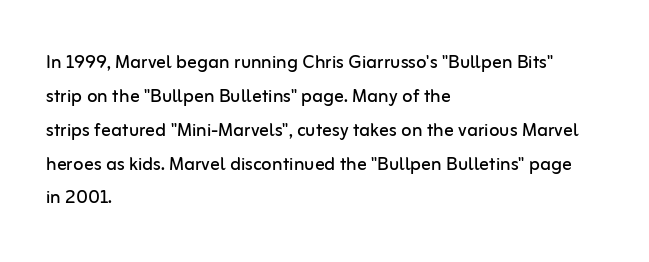
The image shows 24 px text type, upright; set left-aligned, normal line spacing (1.41x), normal letter spacing, not underlined.
